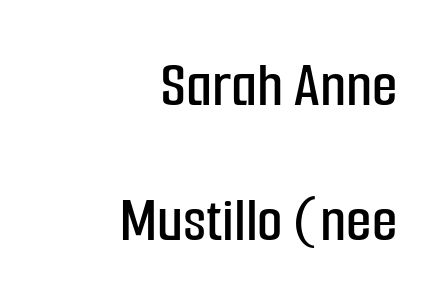
Q: Is the text italic (slanted)? A: No, it is upright.
Q: Is the typeface a serif or a sans-serif typeface? A: Sans-serif.
Q: Is the text underlined? A: No.
Q: How is the paragraph aligned? A: Right-aligned.
Q: Is the spacing between letters normal or unusually wide? A: Normal.
Q: Is the spacing between lines tight, normal or loose? A: Loose.
Q: Width (condensed, normal, or wide)? A: Condensed.
Q: Stroke contrast? A: Low.
Q: x-height? A: Medium.
Q: Monospaced? A: No.
